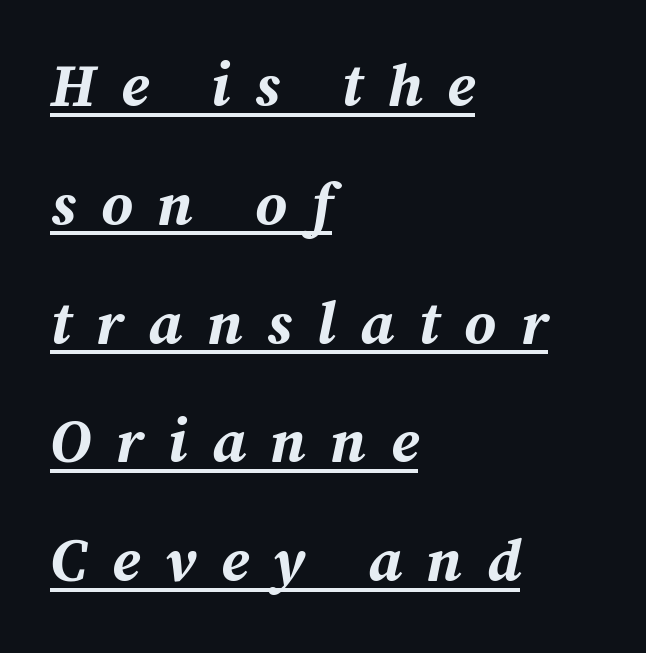
Q: Is the text bold? A: Yes.
Q: Is the text italic (slanted)? A: Yes, it leans right by about 12 degrees.
Q: Is the text underlined? A: Yes.
Q: How is the paragraph aligned? A: Left-aligned.
Q: Is the spacing between letters normal or unusually wide? A: Unusually wide.
Q: Is the spacing between lines tight, normal or loose? A: Loose.
Q: Width (condensed, normal, or wide)? A: Normal.
Q: Stroke contrast? A: Medium.
Q: x-height? A: Medium.
Q: Monospaced? A: No.
